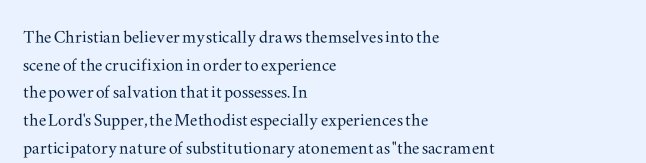
Q: Is the text italic (slanted)? A: No, it is upright.
Q: Is the text underlined? A: No.
Q: How is the paragraph aligned? A: Left-aligned.
Q: Is the spacing between letters normal or unusually wide? A: Normal.
Q: Is the spacing between lines tight, normal or loose? A: Normal.
